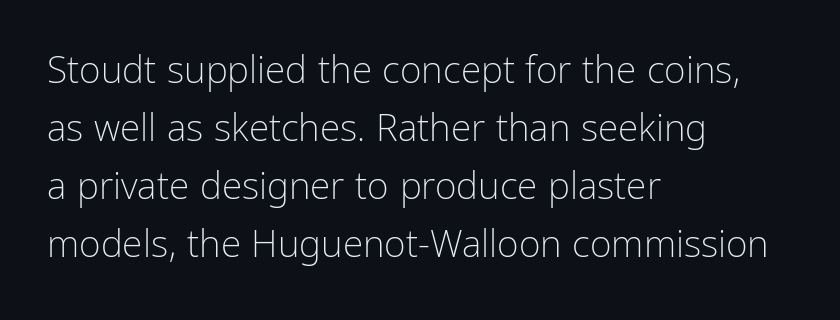
Q: Is the text bold? A: No.
Q: Is the text italic (slanted)? A: No, it is upright.
Q: Is the typeface a serif or a sans-serif typeface? A: Sans-serif.
Q: Is the text underlined? A: No.
Q: How is the paragraph aligned? A: Left-aligned.
Q: Is the spacing between letters normal or unusually wide? A: Normal.
Q: Is the spacing between lines tight, normal or loose? A: Normal.
Q: Width (condensed, normal, or wide)? A: Condensed.
Q: Stroke contrast? A: Low.
Q: x-height? A: Medium.
Q: Monospaced? A: No.
